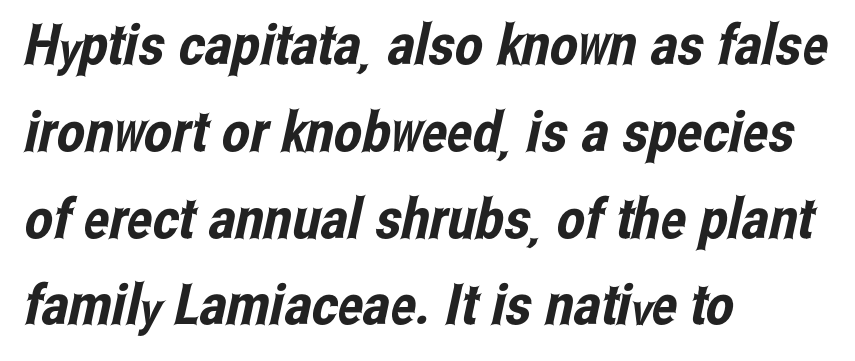
{"serif": "no", "width": "condensed", "stroke_contrast": "low", "x_height": "medium", "monospaced": "no", "underline": "no", "align": "left", "line_spacing": "normal", "line_spacing_ratio": 1.55, "letter_spacing": "normal", "letter_spacing_em": 0.0, "glyph_px": 56}
